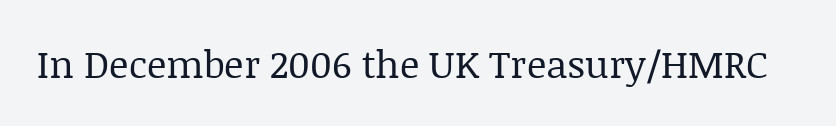
{"serif": "yes", "italic": "no", "bold": "no", "weight": "regular", "width": "normal", "stroke_contrast": "low", "x_height": "large", "monospaced": "no", "underline": "no", "letter_spacing": "normal", "letter_spacing_em": 0.0, "glyph_px": 38}
